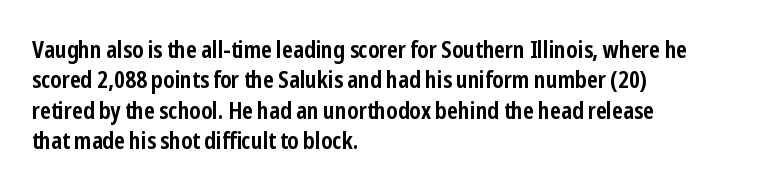
Q: Is the text bold? A: Yes.
Q: Is the text italic (slanted)? A: No, it is upright.
Q: Is the text underlined? A: No.
Q: How is the paragraph aligned? A: Left-aligned.
Q: Is the spacing between letters normal or unusually wide? A: Normal.
Q: Is the spacing between lines tight, normal or loose? A: Normal.
